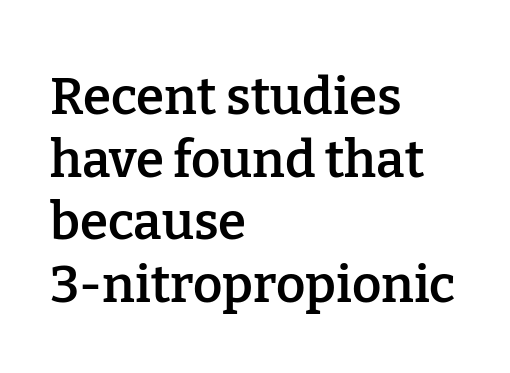
{"serif": "yes", "italic": "no", "bold": "semi", "weight": "semibold", "width": "normal", "stroke_contrast": "low", "x_height": "medium", "monospaced": "no", "underline": "no", "align": "left", "line_spacing_ratio": 1.23, "letter_spacing": "normal", "letter_spacing_em": 0.0, "glyph_px": 51}
